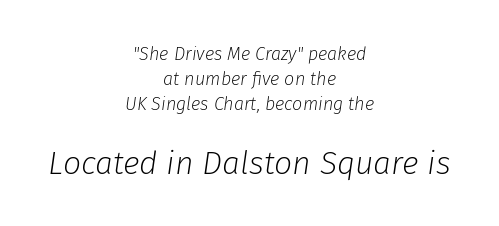
Q: Is the text bold? A: No.
Q: Is the text italic (slanted)? A: Yes, it leans right by about 8 degrees.
Q: Is the text underlined? A: No.
Q: How is the paragraph aligned? A: Centered.
Q: Is the spacing between letters normal or unusually wide? A: Normal.
Q: Is the spacing between lines tight, normal or loose? A: Normal.
Q: Which block of text is set in a larger size, the first (top) or the second (bottom)? A: The second (bottom) one.
Q: Width (condensed, normal, or wide)? A: Normal.
Q: Stroke contrast? A: Low.
Q: x-height? A: Medium.
Q: Monospaced? A: No.
